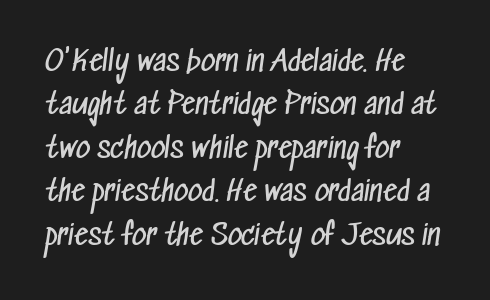
Stems here are at most as thick as an everyday book face. What stands out about the letter spacing? Nothing — it is the standard amount. Any mark beneath the type? The region is blank. This rendering uses left alignment, leaving the right contour irregular. Normally led — the rows are evenly, conventionally spaced.
